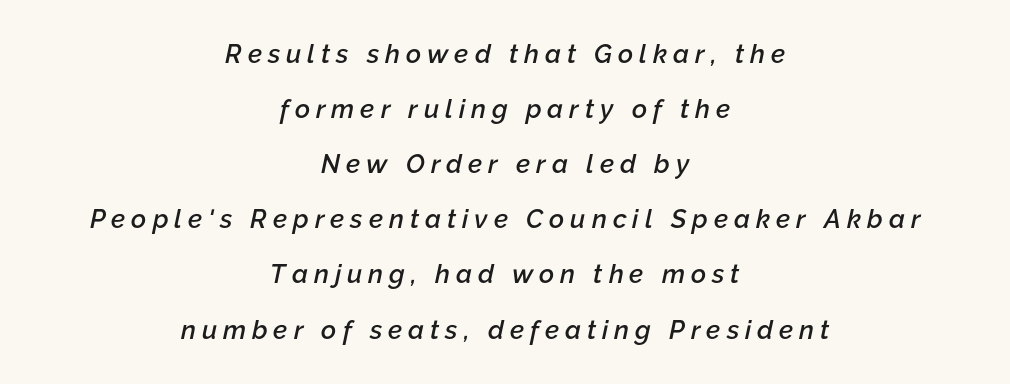
{"italic": "yes", "lean": "right", "slant_degrees": 12, "bold": "semi", "underline": "no", "align": "center", "line_spacing": "loose", "line_spacing_ratio": 2.12, "letter_spacing": "wide", "letter_spacing_em": 0.23, "glyph_px": 26}
